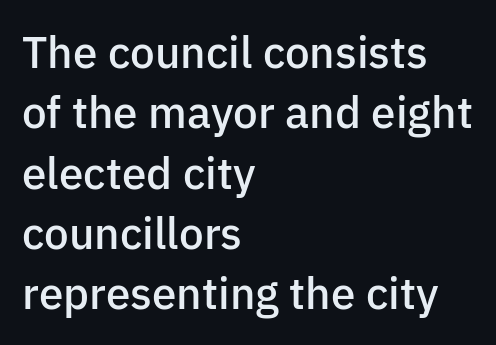
{"serif": "no", "italic": "no", "bold": "semi", "weight": "semibold", "width": "normal", "stroke_contrast": "low", "x_height": "medium", "monospaced": "no", "underline": "no", "align": "left", "line_spacing": "normal", "line_spacing_ratio": 1.37, "letter_spacing": "normal", "letter_spacing_em": 0.0, "glyph_px": 44}
